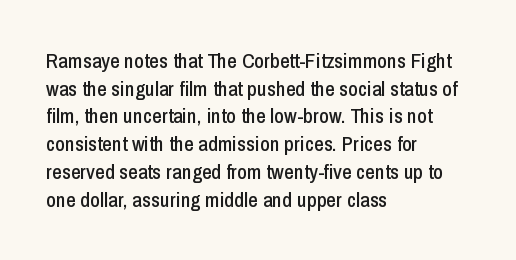
Every character sits straight up, as roman type does. Decoration check: the copy has no underline. A normal amount of white space separates one row of letters from the next. The passage shown has conventional tracking throughout.
